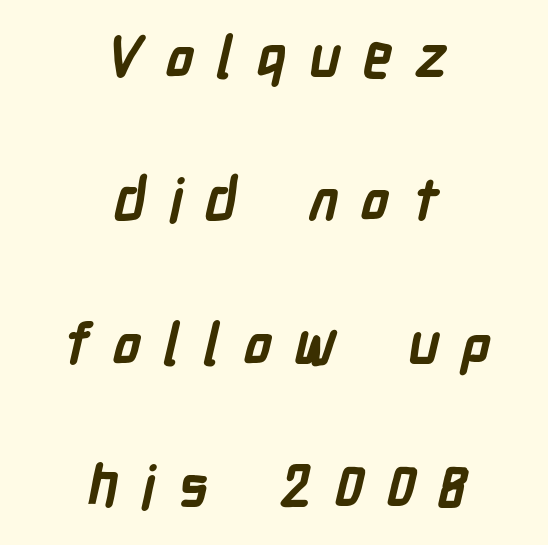
Q: Is the text bold? A: Yes.
Q: Is the typeface a serif or a sans-serif typeface? A: Sans-serif.
Q: Is the text underlined? A: No.
Q: How is the paragraph aligned? A: Centered.
Q: Is the spacing between letters normal or unusually wide? A: Unusually wide.
Q: Is the spacing between lines tight, normal or loose? A: Loose.
Q: Width (condensed, normal, or wide)? A: Condensed.
Q: Stroke contrast? A: Low.
Q: x-height? A: Medium.
Q: Monospaced? A: No.
